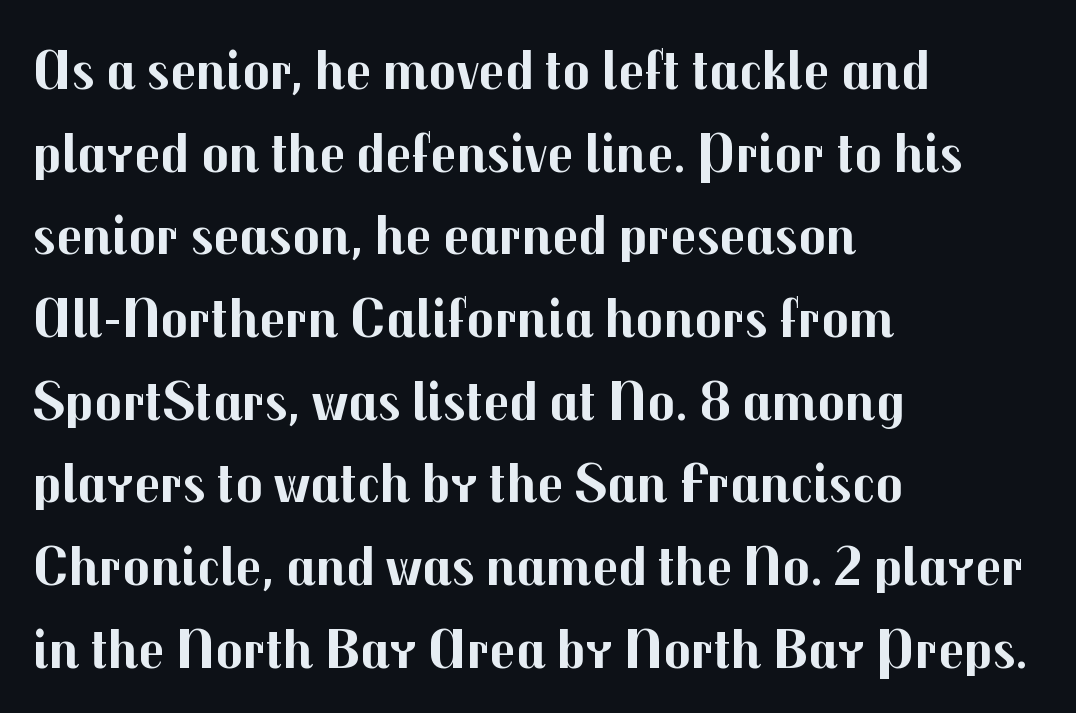
This rendering features lettering with no underline. The rendering uses natural spacing where letterforms have individual widths. These lines sit exactly where default settings would place them. The text was rendered using a sans face with plain stroke endings. Layout note: lines flush left. A typesetter would call this zero additional tracking.
